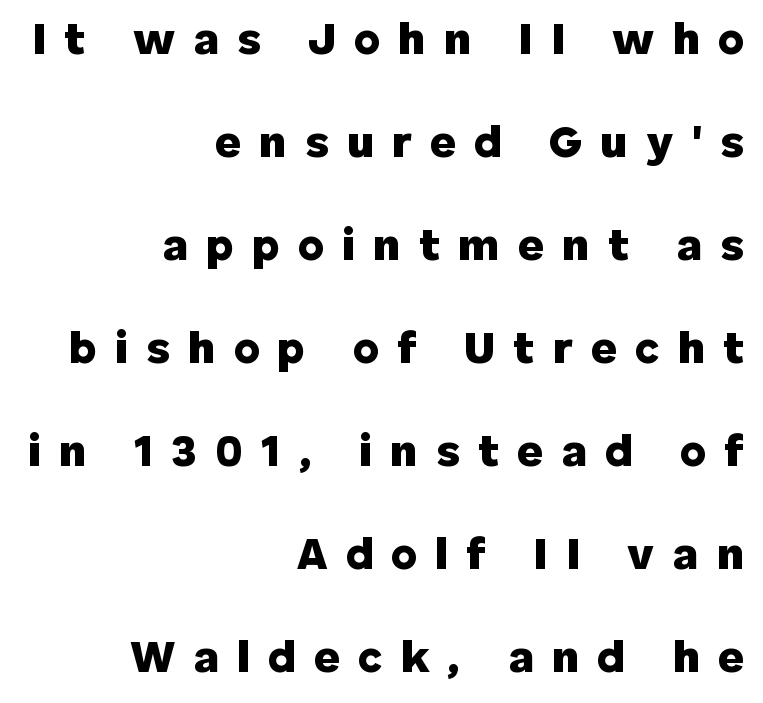
Q: Is the text bold? A: Yes.
Q: Is the text italic (slanted)? A: No, it is upright.
Q: Is the typeface a serif or a sans-serif typeface? A: Sans-serif.
Q: Is the text underlined? A: No.
Q: How is the paragraph aligned? A: Right-aligned.
Q: Is the spacing between letters normal or unusually wide? A: Unusually wide.
Q: Is the spacing between lines tight, normal or loose? A: Loose.
Q: Width (condensed, normal, or wide)? A: Normal.
Q: Stroke contrast? A: Low.
Q: x-height? A: Medium.
Q: Monospaced? A: No.
